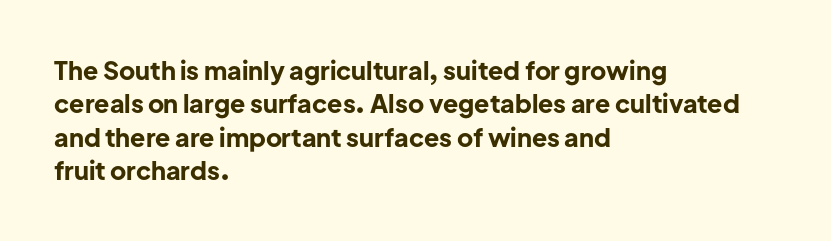
Q: Is the text bold? A: Yes.
Q: Is the text italic (slanted)? A: No, it is upright.
Q: Is the text underlined? A: No.
Q: How is the paragraph aligned? A: Left-aligned.
Q: Is the spacing between letters normal or unusually wide? A: Normal.
Q: Is the spacing between lines tight, normal or loose? A: Normal.
